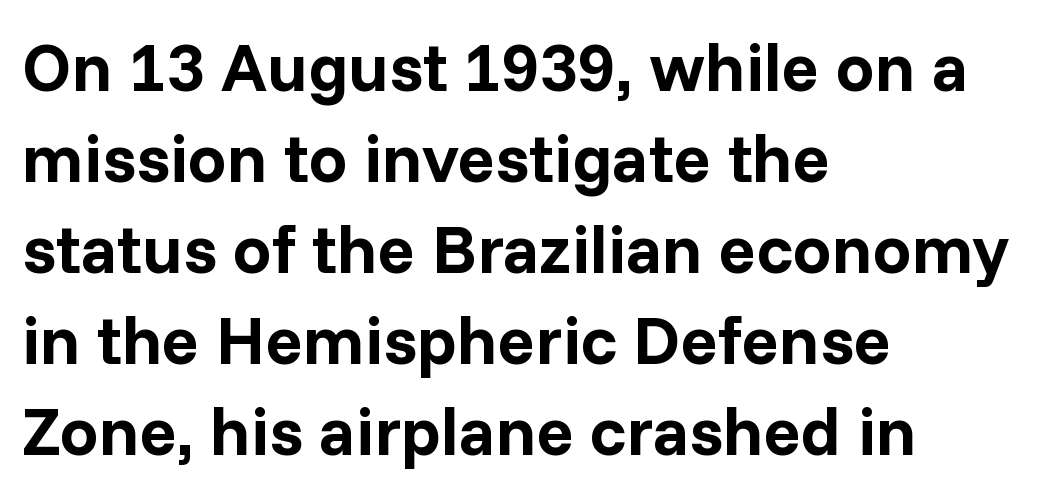
Q: Is the text bold? A: Yes.
Q: Is the text italic (slanted)? A: No, it is upright.
Q: Is the typeface a serif or a sans-serif typeface? A: Sans-serif.
Q: Is the text underlined? A: No.
Q: How is the paragraph aligned? A: Left-aligned.
Q: Is the spacing between letters normal or unusually wide? A: Normal.
Q: Is the spacing between lines tight, normal or loose? A: Normal.
Q: Width (condensed, normal, or wide)? A: Normal.
Q: Stroke contrast? A: Low.
Q: x-height? A: Medium.
Q: Monospaced? A: No.
